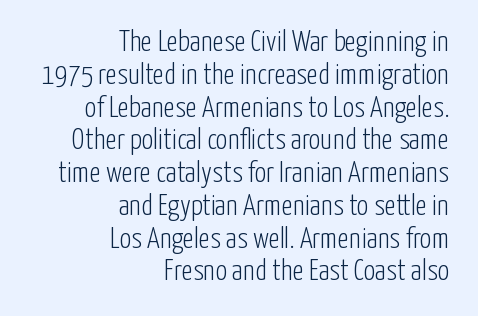
{"serif": "no", "italic": "no", "bold": "no", "weight": "light", "width": "condensed", "stroke_contrast": "low", "x_height": "medium", "monospaced": "no", "underline": "no", "align": "right", "line_spacing": "tight", "line_spacing_ratio": 1.13, "letter_spacing": "normal", "letter_spacing_em": 0.0, "glyph_px": 29}
